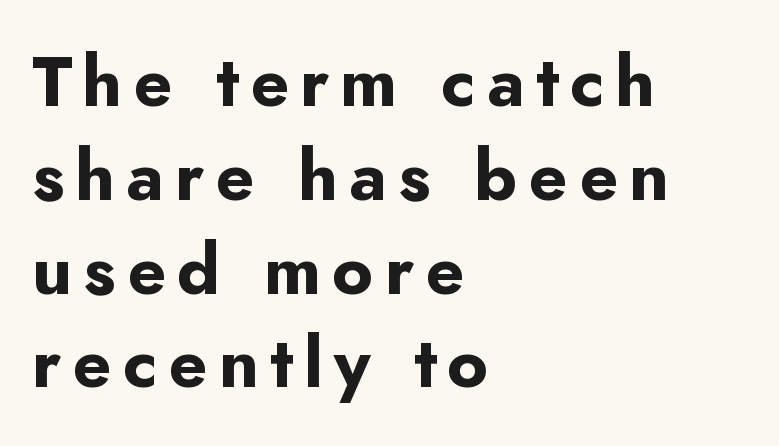
Q: Is the text bold? A: Yes.
Q: Is the text italic (slanted)? A: No, it is upright.
Q: Is the typeface a serif or a sans-serif typeface? A: Sans-serif.
Q: Is the text underlined? A: No.
Q: How is the paragraph aligned? A: Left-aligned.
Q: Is the spacing between lines tight, normal or loose? A: Normal.
Q: Width (condensed, normal, or wide)? A: Normal.
Q: Stroke contrast? A: Low.
Q: x-height? A: Small.
Q: Monospaced? A: No.
